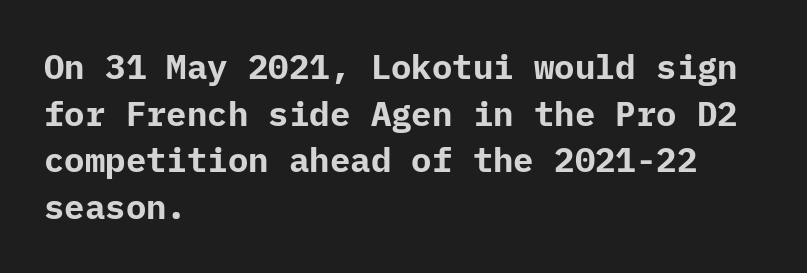
{"serif": "no", "italic": "no", "bold": "yes", "weight": "bold", "width": "normal", "stroke_contrast": "low", "x_height": "medium", "underline": "no", "align": "left", "line_spacing": "normal", "line_spacing_ratio": 1.37, "letter_spacing": "normal", "letter_spacing_em": 0.0, "glyph_px": 34}
